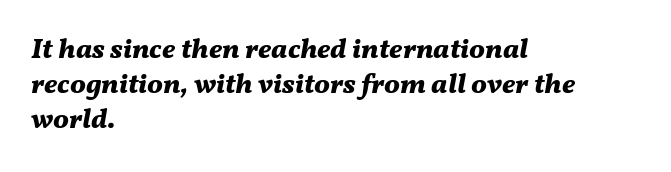
The image shows 28 px bold type, italic (leaning right); set left-aligned, normal line spacing (1.25x), normal letter spacing, not underlined; medium stroke contrast and a medium x-height.
